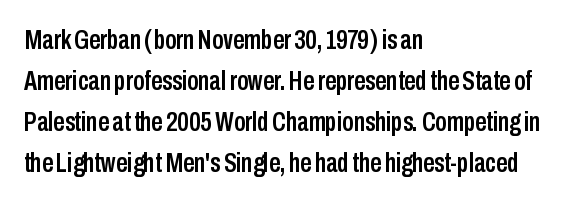
The image shows 28 px condensed sans-serif type, upright; set left-aligned, normal line spacing (1.47x), normal letter spacing, not underlined; low stroke contrast and a medium x-height.
